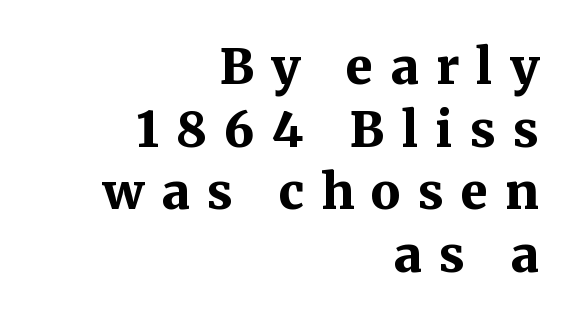
The passage shown has open, widely tracked lettering throughout. This is the regular roman posture of the typeface. Heft: maximum for text — a bold. Has an underline been added? It has not. A typesetter would call this leading conventional body-copy spacing. A typesetter would label this face a serif.
